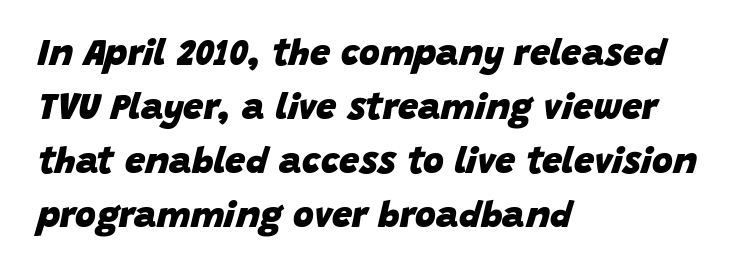
{"italic": "yes", "lean": "right", "slant_degrees": 15, "bold": "yes", "weight": "heavy", "width": "normal", "stroke_contrast": "low", "x_height": "large", "monospaced": "no", "underline": "no", "align": "left", "line_spacing": "normal", "line_spacing_ratio": 1.5, "letter_spacing": "normal", "letter_spacing_em": 0.0, "glyph_px": 36}
